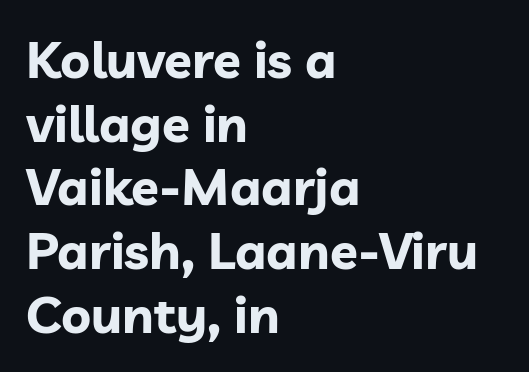
{"serif": "no", "italic": "no", "bold": "yes", "weight": "bold", "width": "normal", "stroke_contrast": "low", "x_height": "medium", "monospaced": "no", "underline": "no", "align": "left", "line_spacing": "normal", "line_spacing_ratio": 1.25, "letter_spacing": "normal", "letter_spacing_em": 0.0, "glyph_px": 51}
